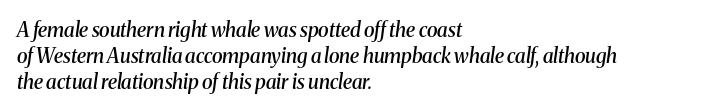
The area under the type is left untouched. Posture: slanted. Does extra space separate the letters? No, they use regular spacing. As a designer I'd log this as weight 600, semibold. Alignment: flush left.
